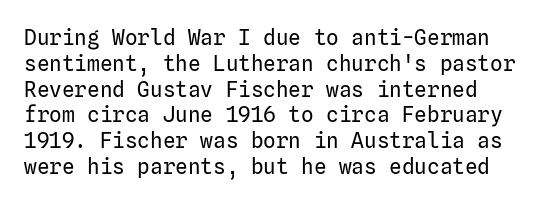
Letter spacing: default. Stem width sits at or under what a default text font uses. No word sits above an underline. The lettering holds an erect, upright posture throughout.
